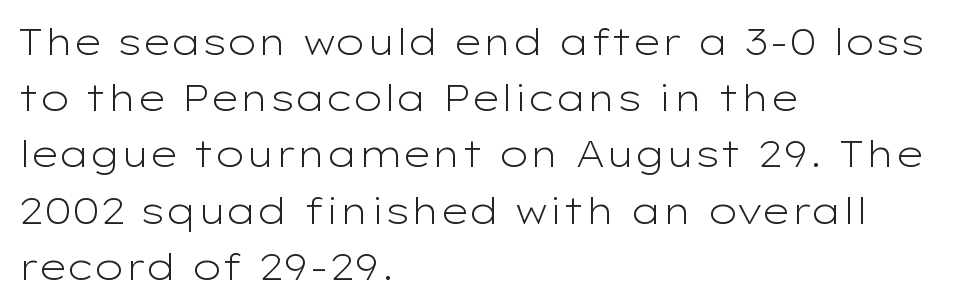
Q: Is the text bold? A: No.
Q: Is the text italic (slanted)? A: No, it is upright.
Q: Is the typeface a serif or a sans-serif typeface? A: Sans-serif.
Q: Is the text underlined? A: No.
Q: How is the paragraph aligned? A: Left-aligned.
Q: Is the spacing between letters normal or unusually wide? A: Normal.
Q: Is the spacing between lines tight, normal or loose? A: Normal.
Q: Width (condensed, normal, or wide)? A: Wide.
Q: Stroke contrast? A: Low.
Q: x-height? A: Medium.
Q: Monospaced? A: No.
